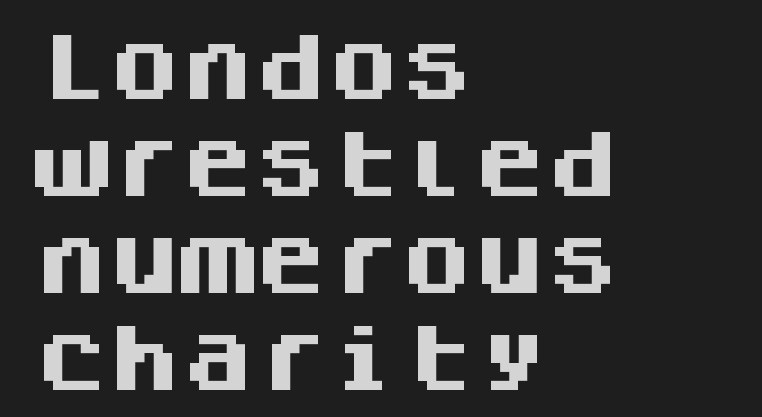
Q: Is the text bold? A: Yes.
Q: Is the text italic (slanted)? A: No, it is upright.
Q: Is the typeface a serif or a sans-serif typeface? A: Sans-serif.
Q: Is the text underlined? A: No.
Q: How is the paragraph aligned? A: Left-aligned.
Q: Is the spacing between letters normal or unusually wide? A: Normal.
Q: Is the spacing between lines tight, normal or loose? A: Normal.
Q: Width (condensed, normal, or wide)? A: Normal.
Q: Stroke contrast? A: Medium.
Q: x-height? A: Large.
Q: Monospaced? A: Yes.
